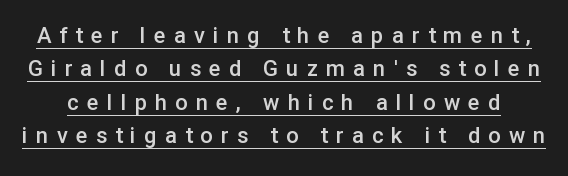
{"italic": "no", "bold": "semi", "underline": "yes", "line_spacing": "normal", "line_spacing_ratio": 1.52, "letter_spacing": "wide", "letter_spacing_em": 0.37, "glyph_px": 22}
